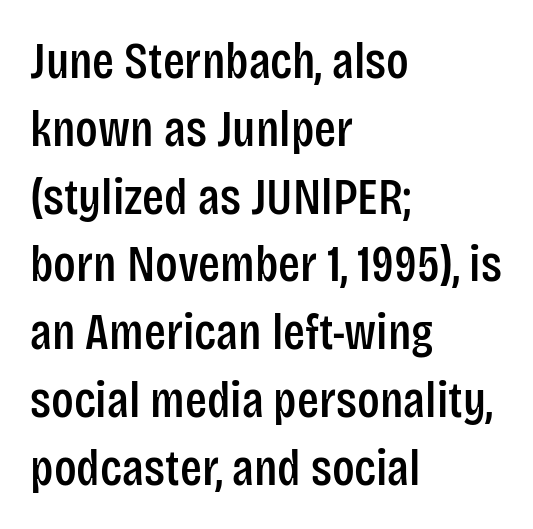
It's the straight-up-and-down kind of type. Font category for this specimen: sans-serif. The rendering uses natural spacing where letterforms have individual widths. Is the letter spacing exaggerated? No — it looks like the ordinary default. These lines are set flush left with a ragged right edge.
